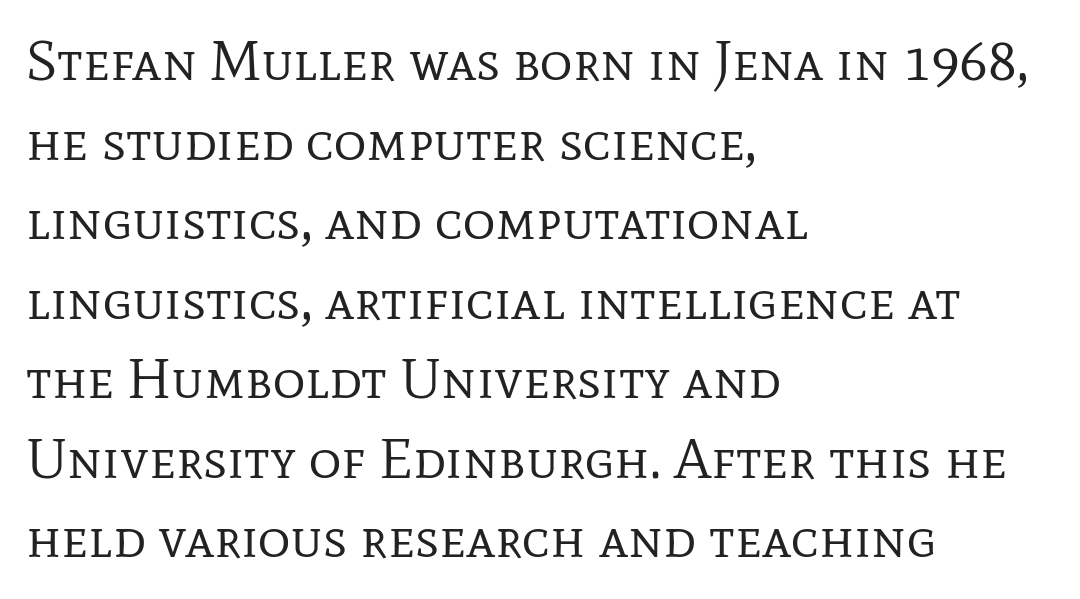
There is no visible air inserted between adjacent glyphs. A roman cut, with each character standing at attention. In terms of letterform style, serifs are clearly present. Leftover space on each line is placed entirely after the last word. This block has exactly the height ordinary leading produces. Bold? No — there's no thickening of the strokes.
